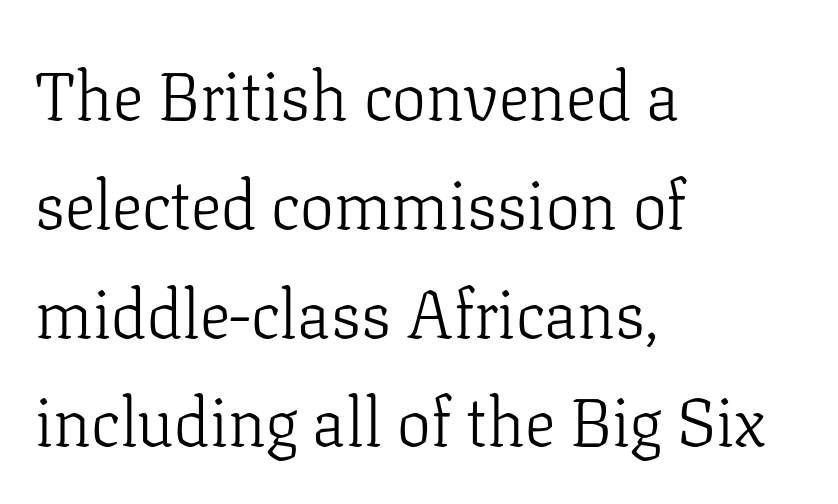
Q: Is the text bold? A: No.
Q: Is the text italic (slanted)? A: No, it is upright.
Q: Is the typeface a serif or a sans-serif typeface? A: Serif.
Q: Is the text underlined? A: No.
Q: How is the paragraph aligned? A: Left-aligned.
Q: Is the spacing between letters normal or unusually wide? A: Normal.
Q: Is the spacing between lines tight, normal or loose? A: Normal.
Q: Width (condensed, normal, or wide)? A: Normal.
Q: Stroke contrast? A: Low.
Q: x-height? A: Medium.
Q: Monospaced? A: No.
